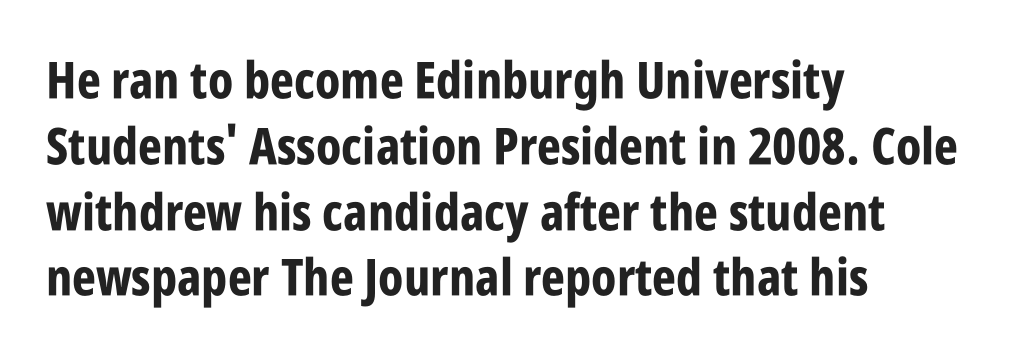
{"serif": "no", "italic": "no", "bold": "yes", "weight": "bold", "width": "condensed", "stroke_contrast": "low", "x_height": "large", "monospaced": "no", "underline": "no", "align": "left", "line_spacing": "normal", "line_spacing_ratio": 1.29, "letter_spacing": "normal", "letter_spacing_em": 0.0, "glyph_px": 51}
